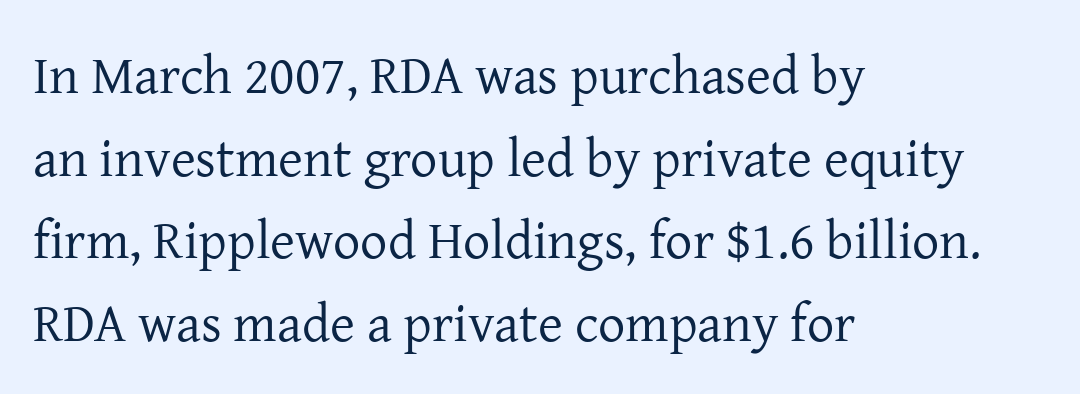
The image shows 54 px regular-weight serif type, upright; set left-aligned, normal line spacing (1.53x), normal letter spacing, not underlined; low stroke contrast and a medium x-height.
